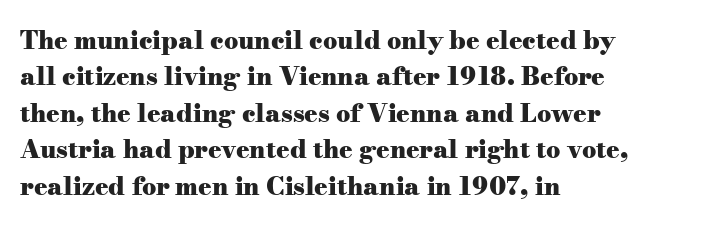
The letters are bold, with thick, heavy strokes. If you measured baseline to baseline, you'd find a middling distance. Posture: straight, roman, zero tilt. No word sits above an underline.
